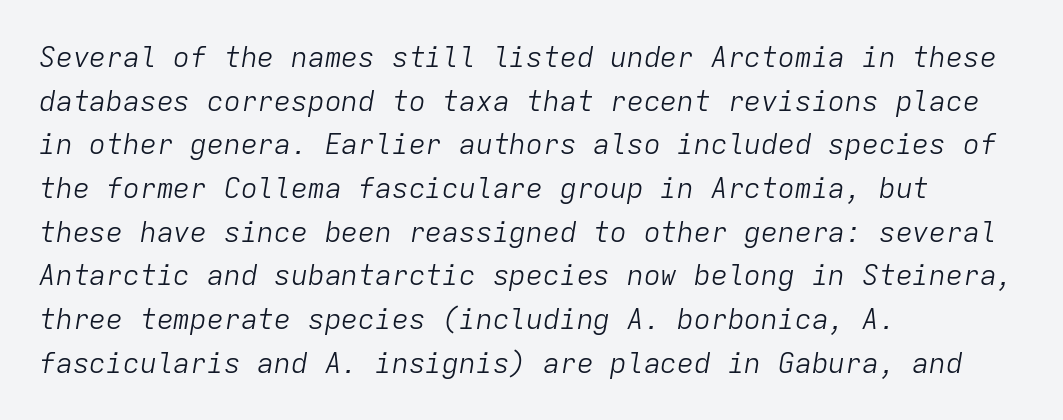
{"italic": "yes", "lean": "right", "slant_degrees": 9, "bold": "no", "weight": "light", "width": "normal", "stroke_contrast": "low", "x_height": "medium", "monospaced": "yes", "underline": "no", "align": "left", "line_spacing": "normal", "line_spacing_ratio": 1.56, "letter_spacing": "normal", "letter_spacing_em": 0.0, "glyph_px": 28}
